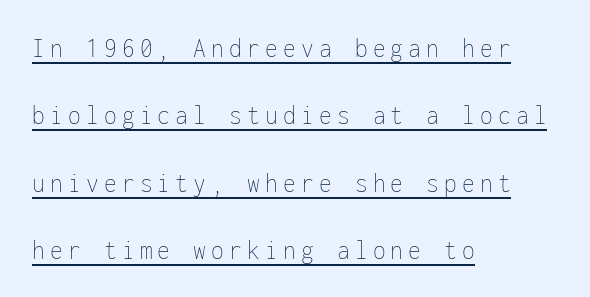
{"italic": "no", "bold": "no", "weight": "thin", "width": "condensed", "stroke_contrast": "low", "x_height": "medium", "monospaced": "yes", "underline": "yes", "align": "left", "line_spacing": "loose", "line_spacing_ratio": 2.32, "glyph_px": 29}
